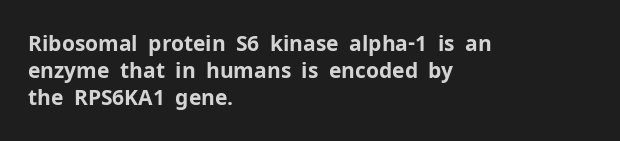
Q: Is the text bold? A: Yes.
Q: Is the text italic (slanted)? A: No, it is upright.
Q: Is the text underlined? A: No.
Q: How is the paragraph aligned? A: Left-aligned.
Q: Is the spacing between letters normal or unusually wide? A: Normal.
Q: Is the spacing between lines tight, normal or loose? A: Normal.
